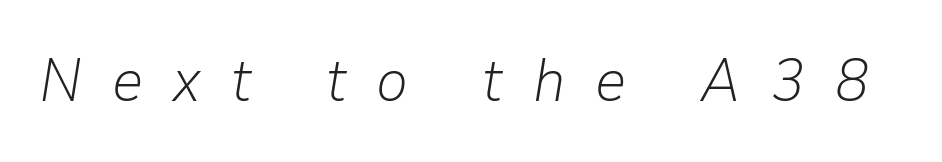
{"italic": "yes", "lean": "right", "slant_degrees": 9, "bold": "no", "weight": "light", "width": "normal", "stroke_contrast": "low", "x_height": "medium", "monospaced": "no", "underline": "no", "letter_spacing": "wide", "letter_spacing_em": 0.49, "glyph_px": 61}
